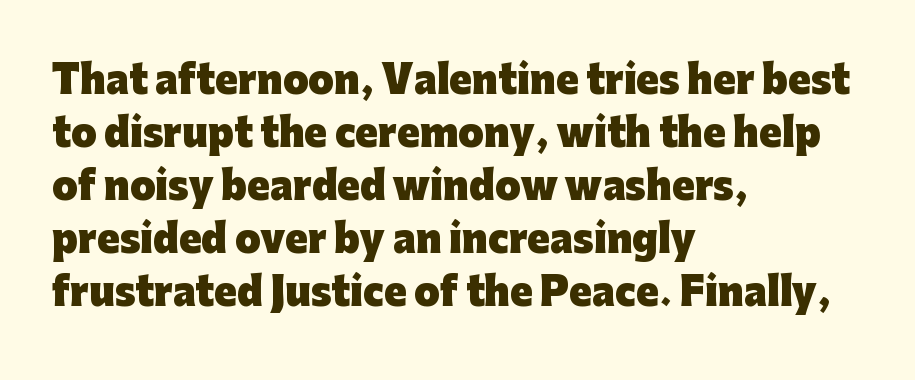
The image shows 37 px heavy sans-serif type, upright; set left-aligned, normal line spacing (1.43x), normal letter spacing, not underlined; low stroke contrast and a medium x-height.
